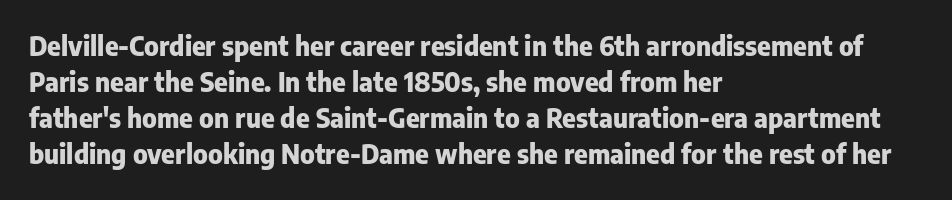
Clear beneath every line of the passage. The typography opts for an upright posture over an oblique one. Evenly set lines give the paragraph a standard silhouette. Standard letterfit; no display-style spreading of the glyphs. The compositor pushed each line to the left boundary.
